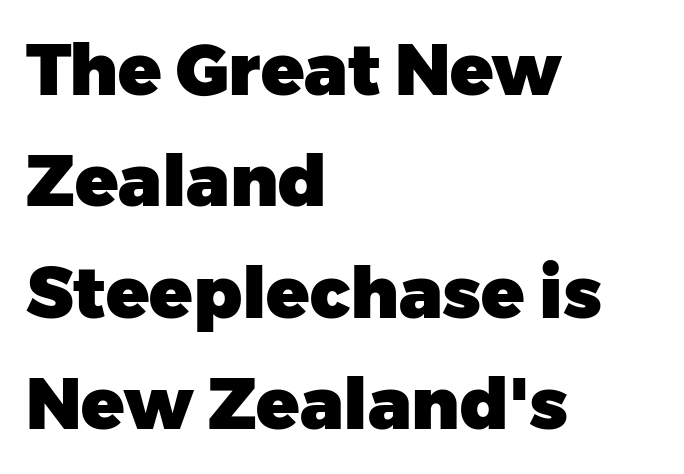
{"serif": "no", "italic": "no", "bold": "yes", "weight": "heavy", "width": "normal", "stroke_contrast": "low", "x_height": "medium", "monospaced": "no", "underline": "no", "align": "left", "line_spacing": "normal", "line_spacing_ratio": 1.57, "letter_spacing": "normal", "letter_spacing_em": 0.0, "glyph_px": 71}
